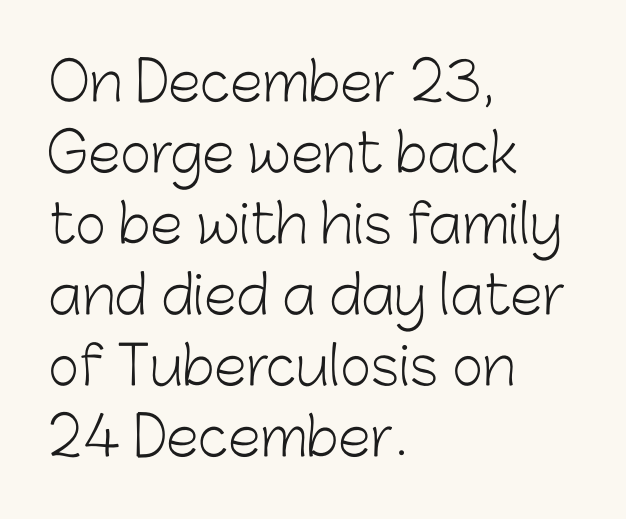
Q: Is the text bold? A: No.
Q: Is the text italic (slanted)? A: No, it is upright.
Q: Is the typeface a serif or a sans-serif typeface? A: Sans-serif.
Q: Is the text underlined? A: No.
Q: How is the paragraph aligned? A: Left-aligned.
Q: Is the spacing between letters normal or unusually wide? A: Normal.
Q: Is the spacing between lines tight, normal or loose? A: Normal.
Q: Width (condensed, normal, or wide)? A: Normal.
Q: Stroke contrast? A: Low.
Q: x-height? A: Medium.
Q: Monospaced? A: No.
